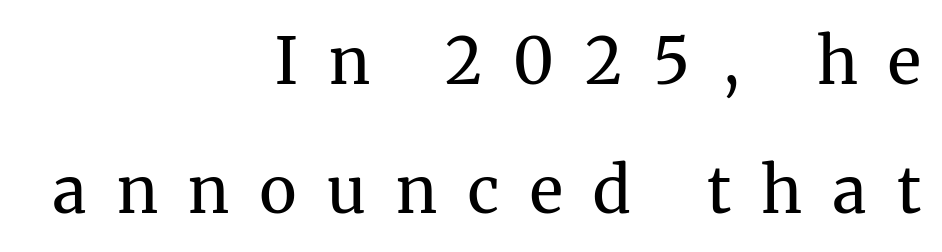
The image shows 64 px regular-weight serif type, upright; set right-aligned, loose line spacing (2.01x), unusually wide letter spacing (+0.48 em), not underlined; medium stroke contrast and a medium x-height.
